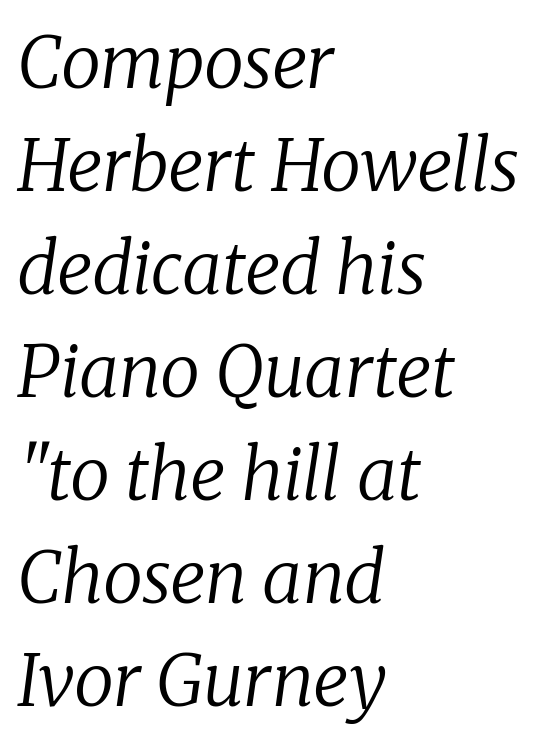
{"serif": "yes", "italic": "yes", "lean": "right", "slant_degrees": 8, "bold": "no", "weight": "regular", "width": "normal", "stroke_contrast": "low", "x_height": "medium", "monospaced": "no", "underline": "no", "align": "left", "line_spacing": "normal", "line_spacing_ratio": 1.43, "letter_spacing": "normal", "letter_spacing_em": 0.0, "glyph_px": 72}
